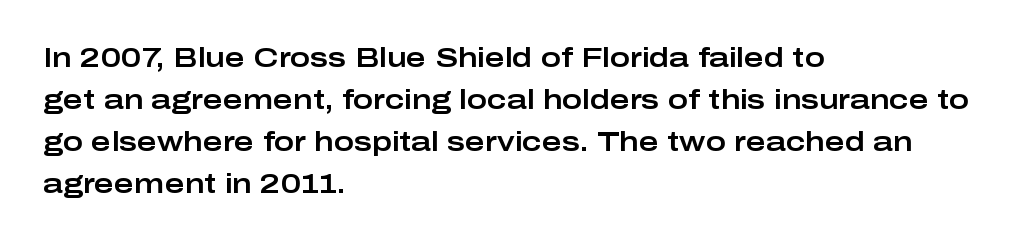
Q: Is the text italic (slanted)? A: No, it is upright.
Q: Is the text underlined? A: No.
Q: How is the paragraph aligned? A: Left-aligned.
Q: Is the spacing between letters normal or unusually wide? A: Normal.
Q: Is the spacing between lines tight, normal or loose? A: Normal.
